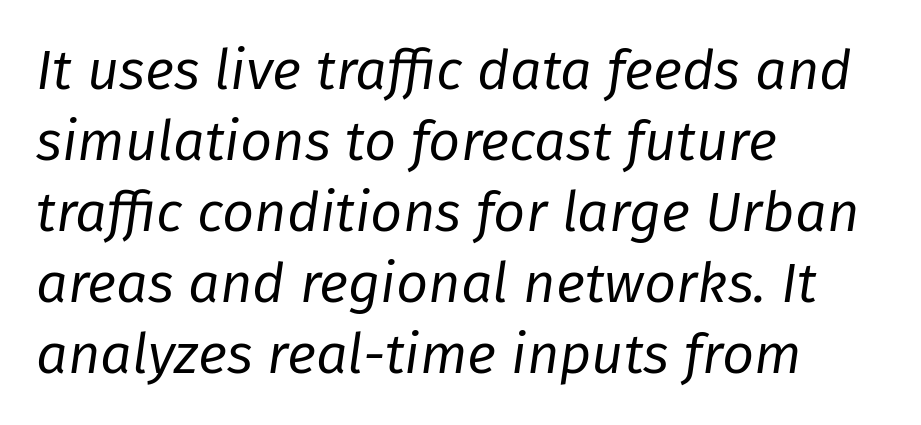
The image shows 56 px regular-weight type, italic (leaning right); set left-aligned, normal line spacing (1.27x), normal letter spacing, not underlined; low stroke contrast and a medium x-height.
